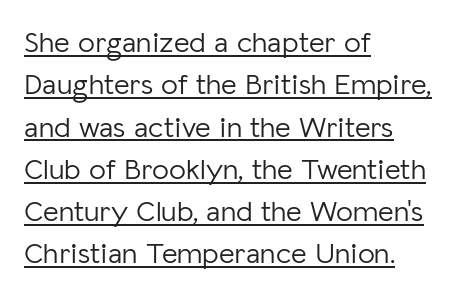
{"serif": "no", "italic": "no", "bold": "no", "weight": "light", "width": "normal", "stroke_contrast": "low", "x_height": "medium", "monospaced": "no", "underline": "yes", "align": "left", "line_spacing": "normal", "line_spacing_ratio": 1.41, "letter_spacing": "normal", "letter_spacing_em": 0.0, "glyph_px": 30}
